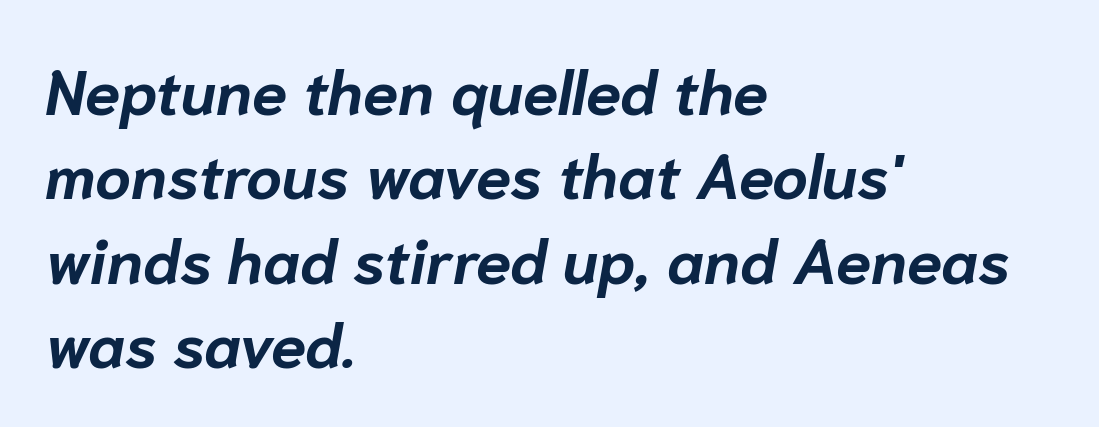
The rendering applies a slant to the glyphs. The designer left line spacing at the default. Chunky letters — that's bold for sure. Students, note that the glyphs here touch the page at normal intervals. Line beginnings align vertically; line endings do not.
